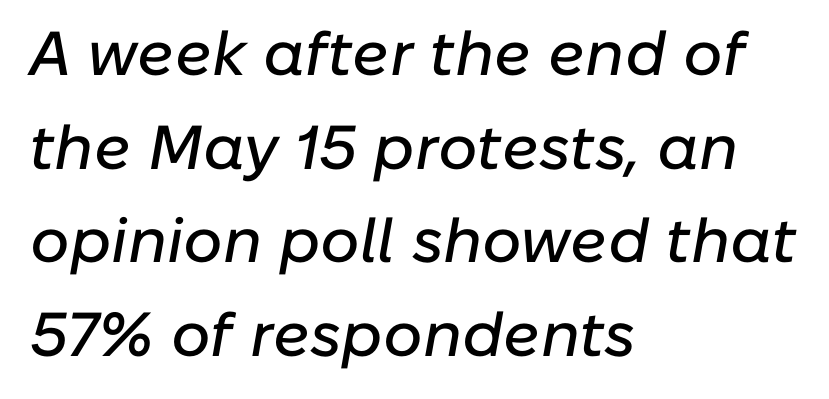
{"italic": "yes", "lean": "right", "slant_degrees": 10, "width": "normal", "stroke_contrast": "low", "x_height": "medium", "monospaced": "no", "underline": "no", "align": "left", "line_spacing": "normal", "line_spacing_ratio": 1.51, "letter_spacing": "normal", "letter_spacing_em": 0.0, "glyph_px": 62}
